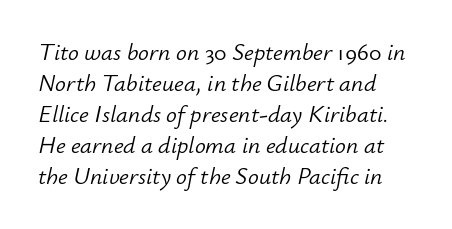
Quick note: interline space is typical. The tracking reads as untouched default to a designer's eye. Words float on clear page, feet unadorned. Looking at the ascenders, they clearly lean.
